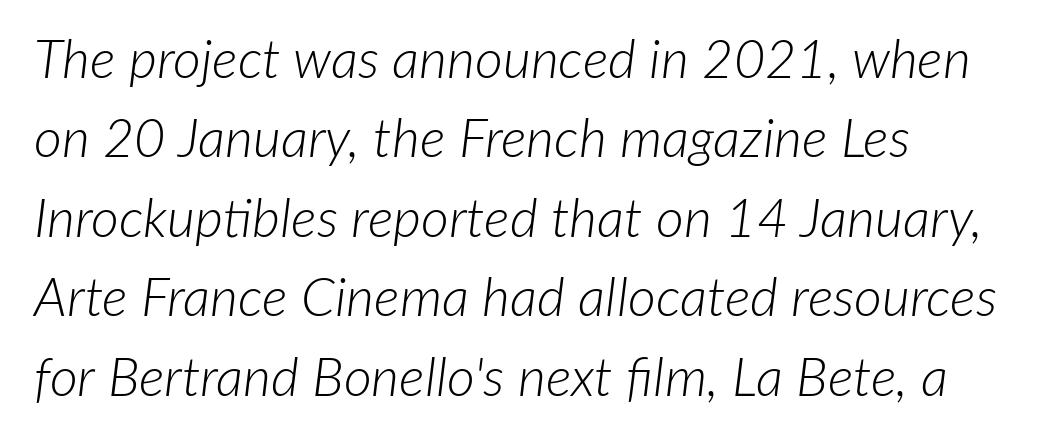
Q: Is the text bold? A: No.
Q: Is the text italic (slanted)? A: Yes, it leans right by about 7 degrees.
Q: Is the text underlined? A: No.
Q: How is the paragraph aligned? A: Left-aligned.
Q: Is the spacing between letters normal or unusually wide? A: Normal.
Q: Is the spacing between lines tight, normal or loose? A: Normal.
Q: Width (condensed, normal, or wide)? A: Normal.
Q: Stroke contrast? A: Low.
Q: x-height? A: Medium.
Q: Monospaced? A: No.
